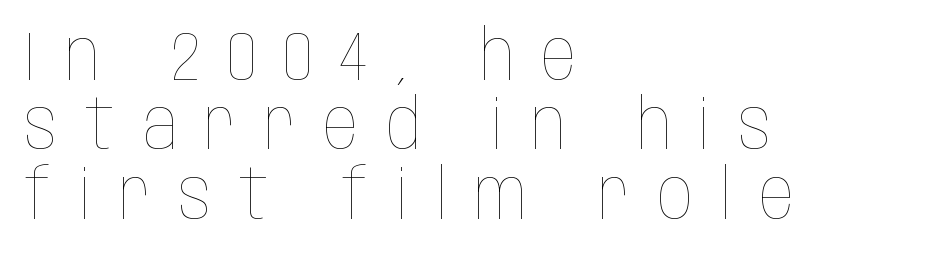
The image shows 70 px thin, condensed type, upright; set left-aligned, tight line spacing (0.99x), unusually wide letter spacing (+0.39 em), not underlined; low stroke contrast and a large x-height.
